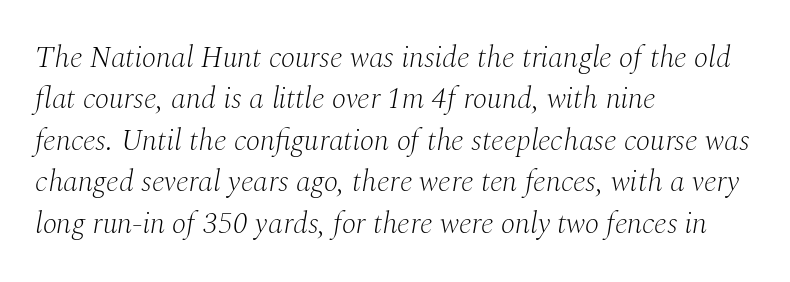
The image shows 30 px light serif type, italic (leaning right); set left-aligned, normal line spacing (1.38x), normal letter spacing, not underlined; medium stroke contrast and a medium x-height.
